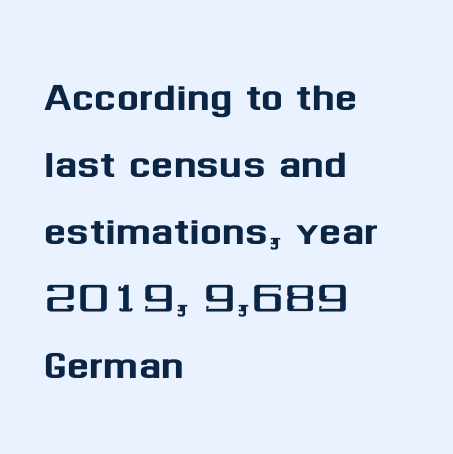
Between one letter and the next there's only the usual sliver of space. Style check: upright. Every row of glyphs begins at an identical x-position on the left. Is this a fixed-width face? No — the glyphs have proportional, varying widths. The passage shown stacks its lines at a standard gap.
